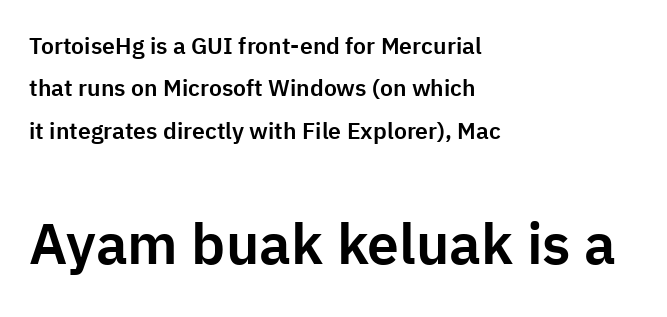
Q: Is the text italic (slanted)? A: No, it is upright.
Q: Is the typeface a serif or a sans-serif typeface? A: Sans-serif.
Q: Is the text underlined? A: No.
Q: How is the paragraph aligned? A: Left-aligned.
Q: Is the spacing between letters normal or unusually wide? A: Normal.
Q: Which block of text is set in a larger size, the first (top) or the second (bottom)? A: The second (bottom) one.
Q: Width (condensed, normal, or wide)? A: Normal.
Q: Stroke contrast? A: Low.
Q: x-height? A: Medium.
Q: Monospaced? A: No.
